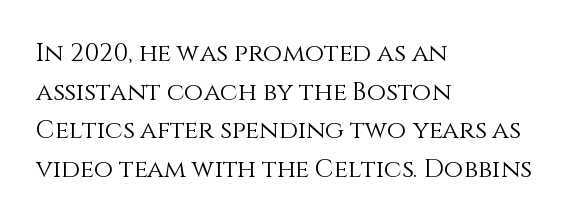
{"italic": "no", "bold": "no", "underline": "no", "align": "left", "line_spacing": "normal", "line_spacing_ratio": 1.55, "letter_spacing": "normal", "letter_spacing_em": 0.0, "glyph_px": 25}
